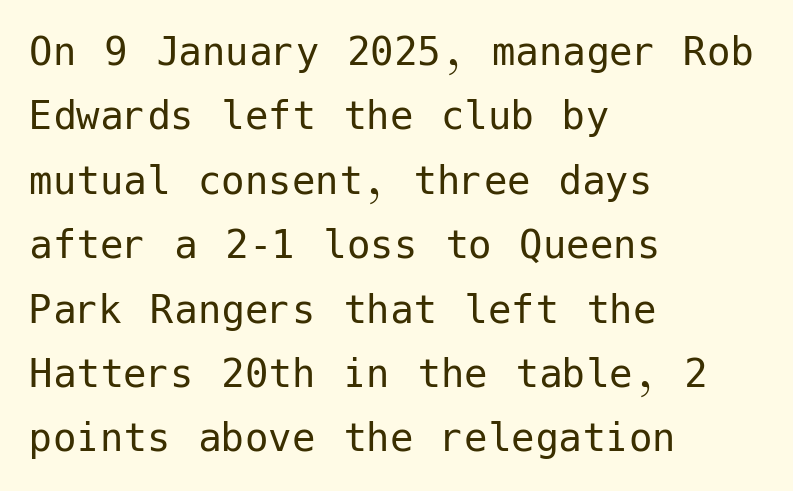
The image shows 47 px regular-weight sans-serif type, upright; set left-aligned, normal line spacing (1.37x), normal letter spacing, not underlined; low stroke contrast and a medium x-height.
